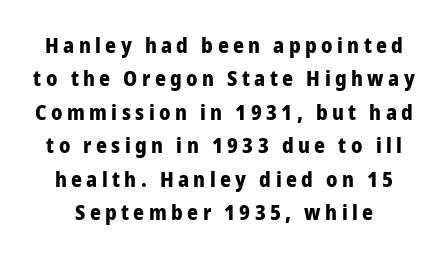
Descender tails drop into unmarked territory. Caption: bold face, heavy strokes. Here the glyphs are tracked loosely, breaking word shapes into spaced letters. Posture: straight, roman, zero tilt. What's the leading like? Ordinary, nothing unusual.
